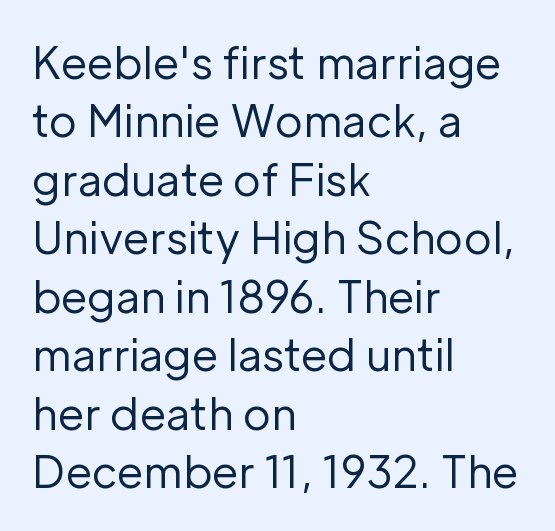
Vertical spacing — default. Letters rest on an invisible, unmarked baseline. Weight: regular or lighter. A typesetter would mark this as roman, not italic. Short note: letters normally spaced. Horizontally, the lines are justified to the leading edge only.
